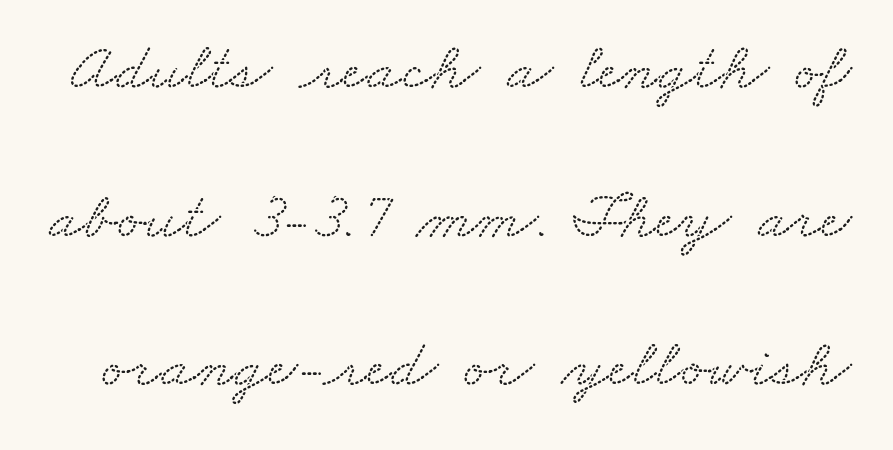
The image shows 67 px wide type; set loose line spacing (2.22x), normal letter spacing, not underlined; low stroke contrast and a small x-height.
